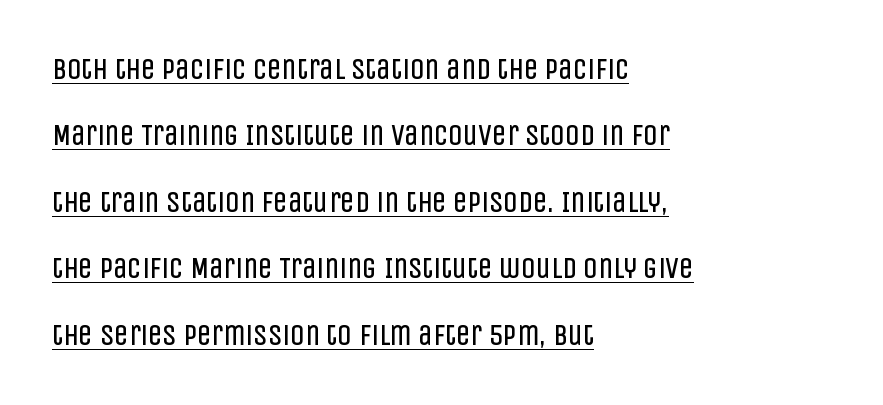
Q: Is the text bold? A: No.
Q: Is the text italic (slanted)? A: No, it is upright.
Q: Is the typeface a serif or a sans-serif typeface? A: Sans-serif.
Q: Is the text underlined? A: Yes.
Q: How is the paragraph aligned? A: Left-aligned.
Q: Is the spacing between letters normal or unusually wide? A: Normal.
Q: Is the spacing between lines tight, normal or loose? A: Loose.
Q: Width (condensed, normal, or wide)? A: Condensed.
Q: Stroke contrast? A: Low.
Q: x-height? A: Large.
Q: Monospaced? A: No.
